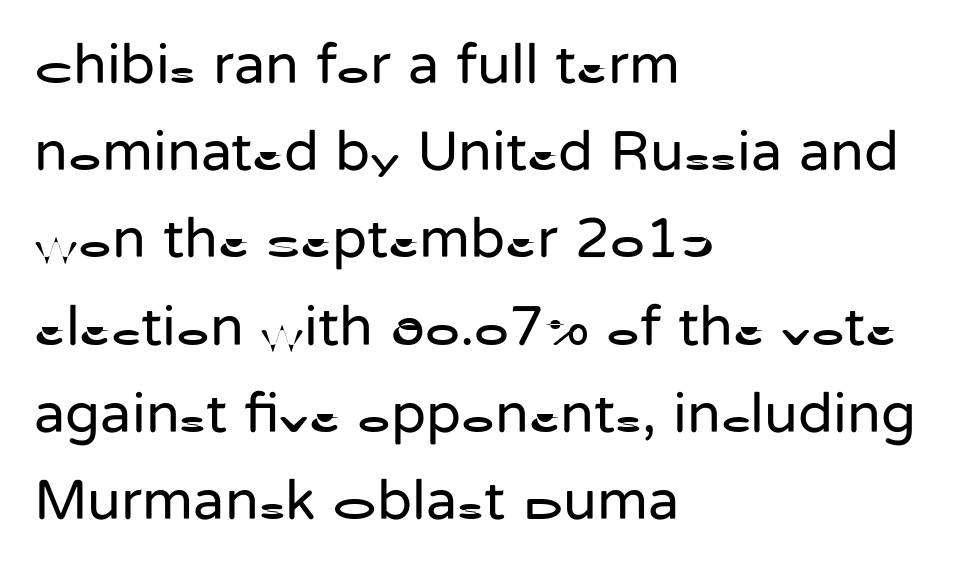
The image shows 57 px regular-weight sans-serif type, upright; set left-aligned, normal line spacing (1.53x), normal letter spacing, not underlined; low stroke contrast and a medium x-height.
